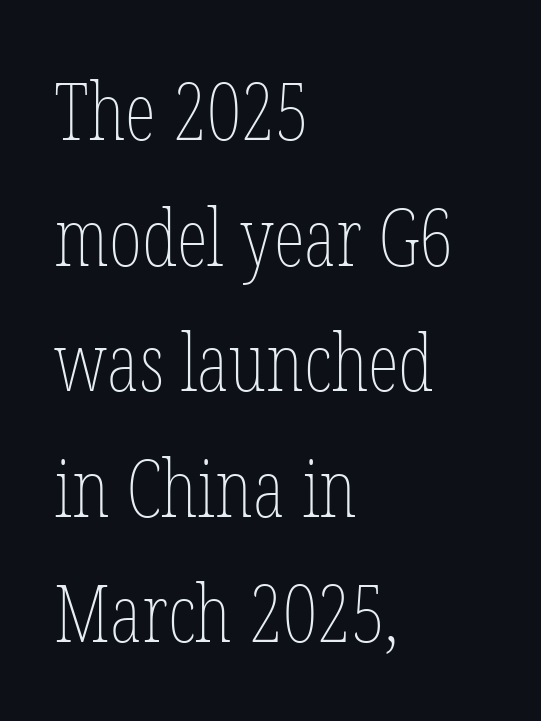
Is this a heavy cut? Hardly; it is regular or lighter. Where is the straight margin? On the left. The baseline area is clear. The letters stand straight up with perfectly vertical stems. Spacing verdict: proportional, widths tailored to each character.
